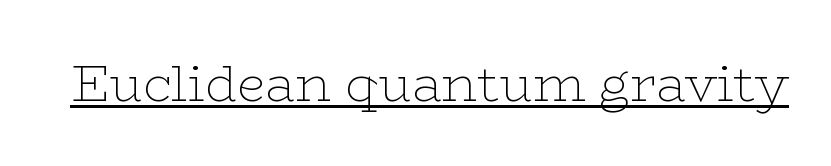
{"serif": "yes", "italic": "no", "bold": "no", "weight": "thin", "width": "wide", "stroke_contrast": "low", "x_height": "medium", "monospaced": "no", "underline": "yes", "letter_spacing": "normal", "letter_spacing_em": 0.0, "glyph_px": 51}
